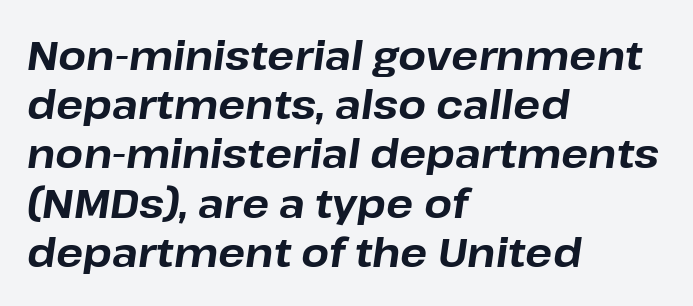
{"italic": "yes", "lean": "right", "slant_degrees": 8, "bold": "yes", "weight": "bold", "width": "normal", "stroke_contrast": "low", "x_height": "medium", "monospaced": "no", "underline": "no", "align": "left", "line_spacing_ratio": 1.23, "letter_spacing": "normal", "letter_spacing_em": 0.0, "glyph_px": 40}
